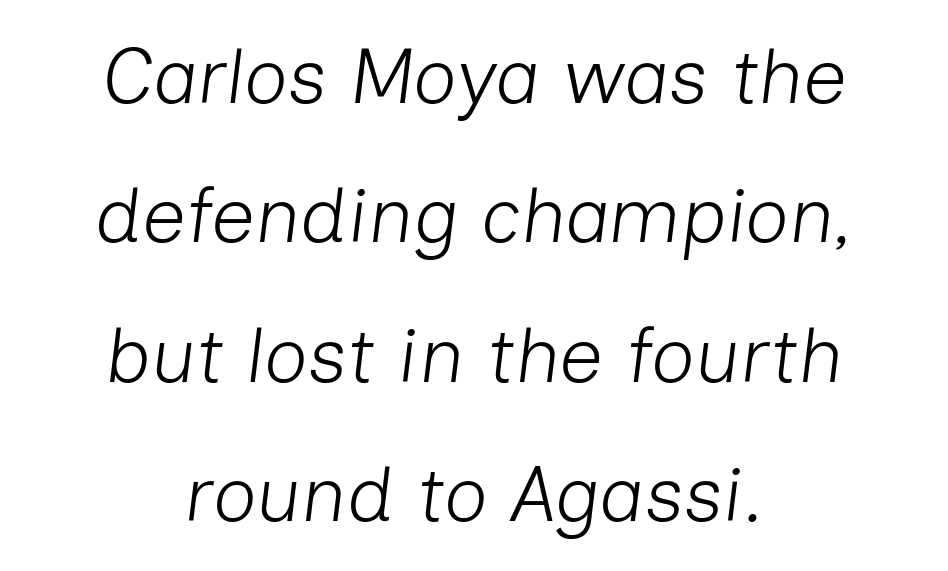
{"italic": "yes", "lean": "right", "slant_degrees": 7, "bold": "no", "weight": "light", "width": "normal", "stroke_contrast": "low", "x_height": "medium", "monospaced": "no", "underline": "no", "align": "center", "line_spacing_ratio": 1.81, "letter_spacing": "normal", "letter_spacing_em": 0.0, "glyph_px": 77}
